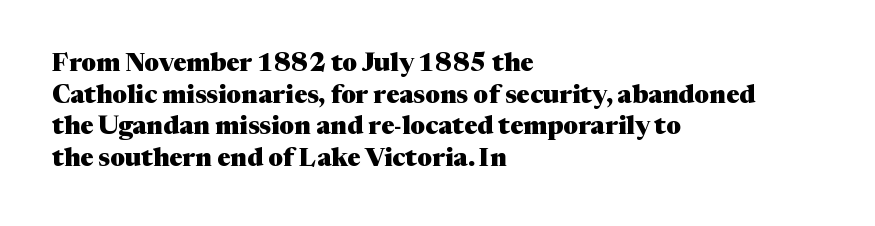
The image shows 25 px bold type, upright; set left-aligned, normal line spacing (1.27x), normal letter spacing, not underlined.
